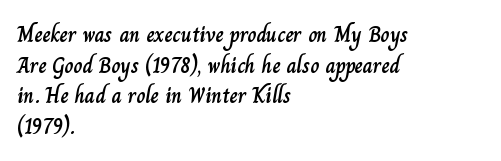
The image shows 22 px text type; set left-aligned, normal line spacing (1.39x), normal letter spacing, not underlined.
